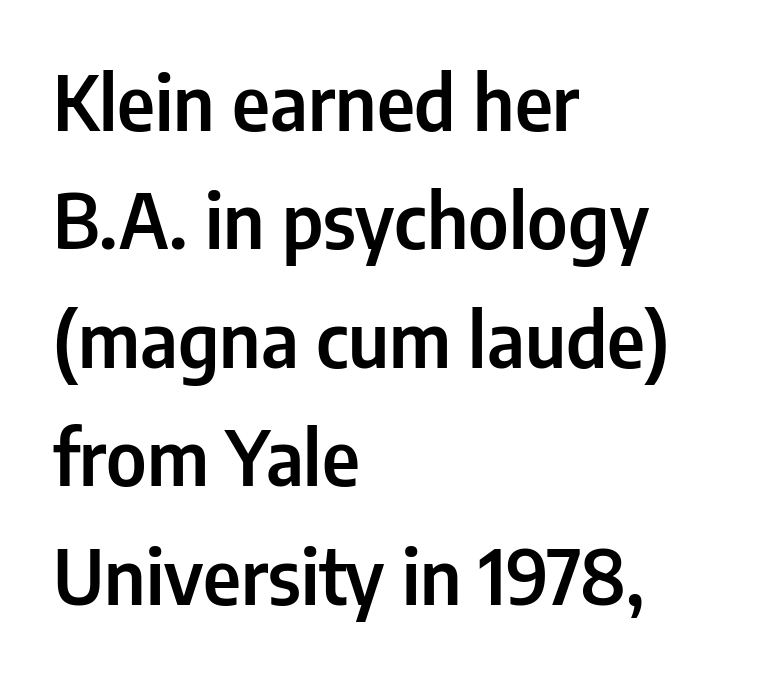
Q: Is the text italic (slanted)? A: No, it is upright.
Q: Is the typeface a serif or a sans-serif typeface? A: Sans-serif.
Q: Is the text underlined? A: No.
Q: How is the paragraph aligned? A: Left-aligned.
Q: Is the spacing between letters normal or unusually wide? A: Normal.
Q: Is the spacing between lines tight, normal or loose? A: Normal.
Q: Width (condensed, normal, or wide)? A: Condensed.
Q: Stroke contrast? A: Low.
Q: x-height? A: Medium.
Q: Monospaced? A: No.
